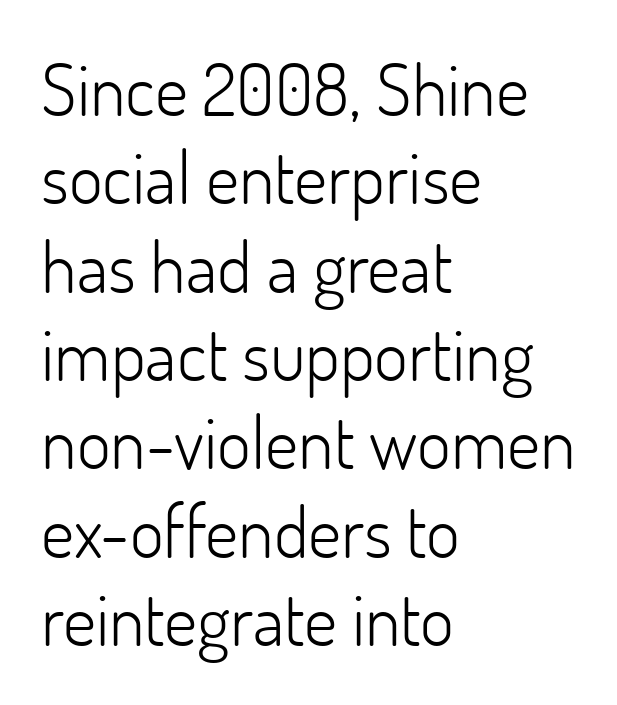
{"serif": "no", "italic": "no", "bold": "no", "weight": "light", "width": "normal", "stroke_contrast": "low", "x_height": "small", "monospaced": "no", "underline": "no", "align": "left", "line_spacing_ratio": 1.21, "letter_spacing": "normal", "letter_spacing_em": 0.0, "glyph_px": 73}
